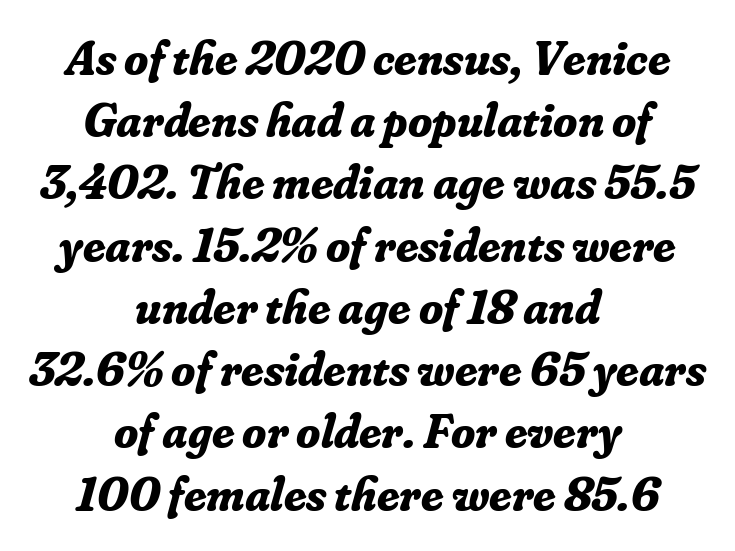
Q: Is the text bold? A: Yes.
Q: Is the text italic (slanted)? A: Yes, it leans right by about 16 degrees.
Q: Is the typeface a serif or a sans-serif typeface? A: Serif.
Q: Is the text underlined? A: No.
Q: How is the paragraph aligned? A: Centered.
Q: Is the spacing between letters normal or unusually wide? A: Normal.
Q: Is the spacing between lines tight, normal or loose? A: Normal.
Q: Width (condensed, normal, or wide)? A: Normal.
Q: Stroke contrast? A: Low.
Q: x-height? A: Small.
Q: Monospaced? A: No.
